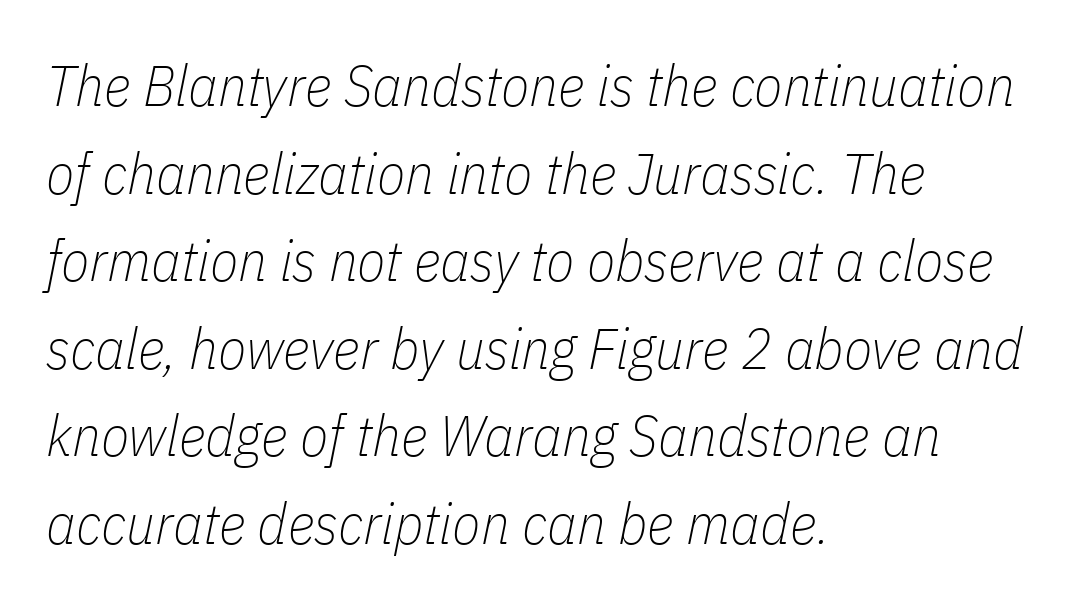
Q: Is the text bold? A: No.
Q: Is the text italic (slanted)? A: Yes, it leans right by about 11 degrees.
Q: Is the text underlined? A: No.
Q: How is the paragraph aligned? A: Left-aligned.
Q: Is the spacing between letters normal or unusually wide? A: Normal.
Q: Is the spacing between lines tight, normal or loose? A: Normal.
Q: Width (condensed, normal, or wide)? A: Condensed.
Q: Stroke contrast? A: Low.
Q: x-height? A: Medium.
Q: Monospaced? A: No.
